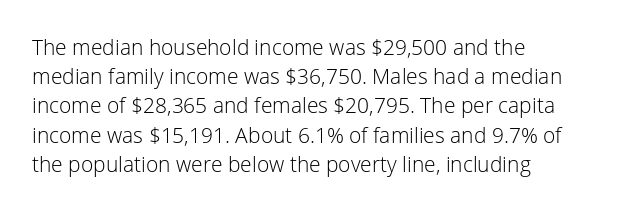
Q: Is the text bold? A: No.
Q: Is the text italic (slanted)? A: No, it is upright.
Q: Is the text underlined? A: No.
Q: How is the paragraph aligned? A: Left-aligned.
Q: Is the spacing between letters normal or unusually wide? A: Normal.
Q: Is the spacing between lines tight, normal or loose? A: Normal.
